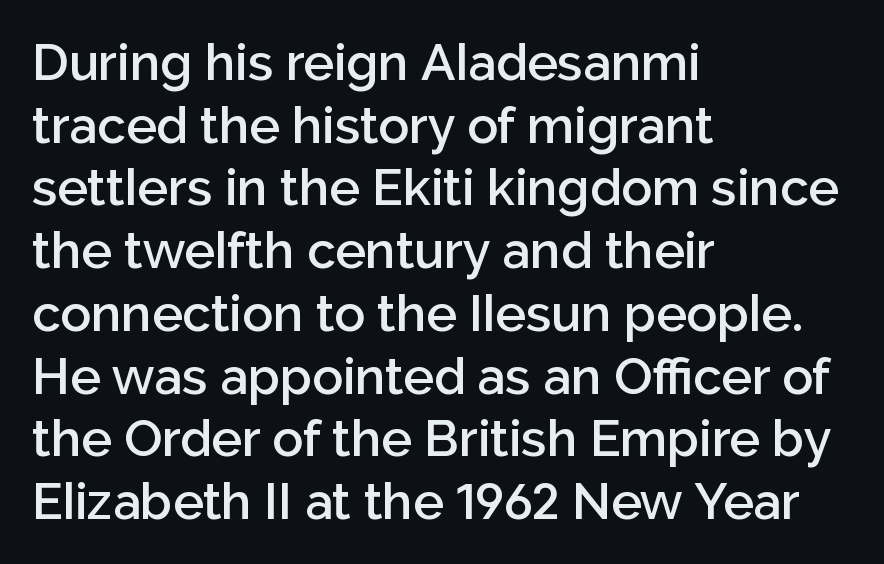
Q: Is the text bold? A: Semi-bold.
Q: Is the text italic (slanted)? A: No, it is upright.
Q: Is the typeface a serif or a sans-serif typeface? A: Sans-serif.
Q: Is the text underlined? A: No.
Q: How is the paragraph aligned? A: Left-aligned.
Q: Is the spacing between letters normal or unusually wide? A: Normal.
Q: Width (condensed, normal, or wide)? A: Normal.
Q: Stroke contrast? A: Low.
Q: x-height? A: Medium.
Q: Monospaced? A: No.
